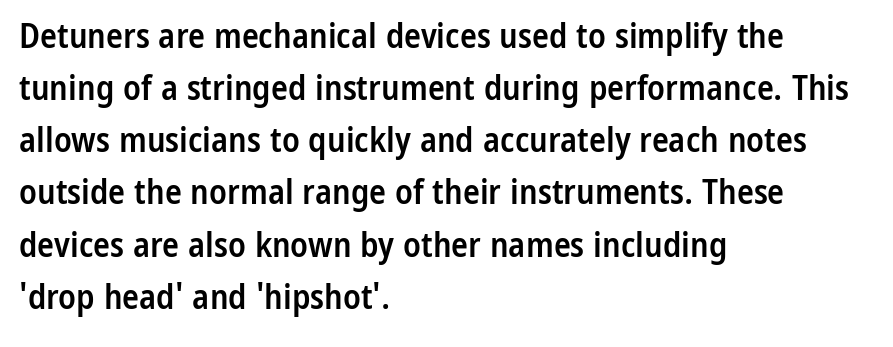
Is this a fixed-width face? No — the glyphs have proportional, varying widths. The face used here is rendered with its standard letterfit. Every letter is mildly thick-stroked: semibold rather than bold. What's the leading like? Ordinary, nothing unusual. Notice how the stems are strictly vertical — no italics here. Line starts are locked; line ends wander.
